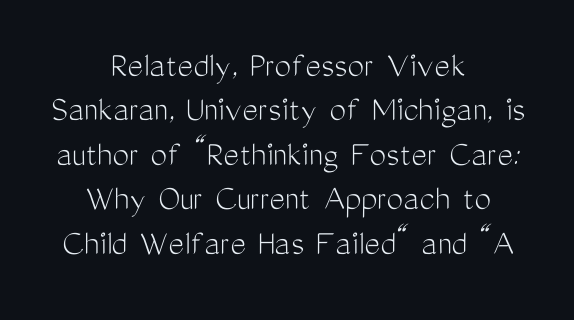
Q: Is the text bold? A: No.
Q: Is the text italic (slanted)? A: No, it is upright.
Q: Is the typeface a serif or a sans-serif typeface? A: Sans-serif.
Q: Is the text underlined? A: No.
Q: How is the paragraph aligned? A: Centered.
Q: Is the spacing between letters normal or unusually wide? A: Normal.
Q: Width (condensed, normal, or wide)? A: Condensed.
Q: Stroke contrast? A: Medium.
Q: x-height? A: Medium.
Q: Monospaced? A: No.
